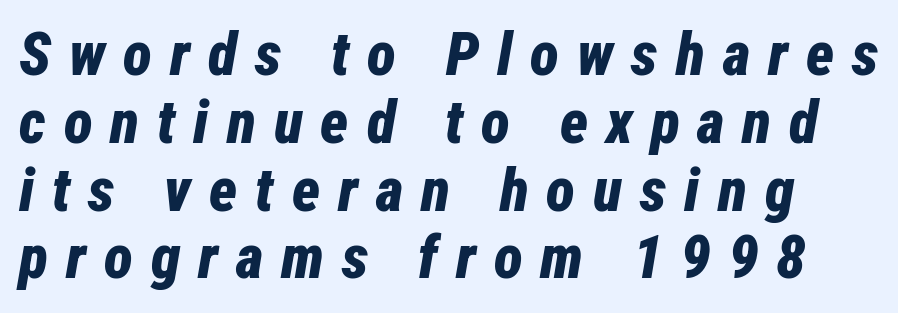
Q: Is the text bold? A: Yes.
Q: Is the text italic (slanted)? A: Yes, it leans right by about 12 degrees.
Q: Is the text underlined? A: No.
Q: Is the spacing between letters normal or unusually wide? A: Unusually wide.
Q: Is the spacing between lines tight, normal or loose? A: Tight.
Q: Width (condensed, normal, or wide)? A: Condensed.
Q: Stroke contrast? A: Low.
Q: x-height? A: Medium.
Q: Monospaced? A: No.
